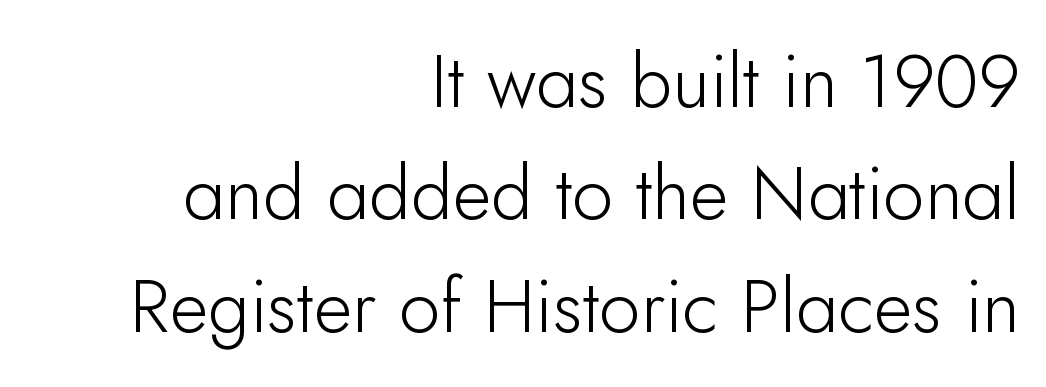
Q: Is the text bold? A: No.
Q: Is the text italic (slanted)? A: No, it is upright.
Q: Is the typeface a serif or a sans-serif typeface? A: Sans-serif.
Q: Is the text underlined? A: No.
Q: How is the paragraph aligned? A: Right-aligned.
Q: Is the spacing between letters normal or unusually wide? A: Normal.
Q: Is the spacing between lines tight, normal or loose? A: Normal.
Q: Width (condensed, normal, or wide)? A: Normal.
Q: Stroke contrast? A: Low.
Q: x-height? A: Small.
Q: Monospaced? A: No.
